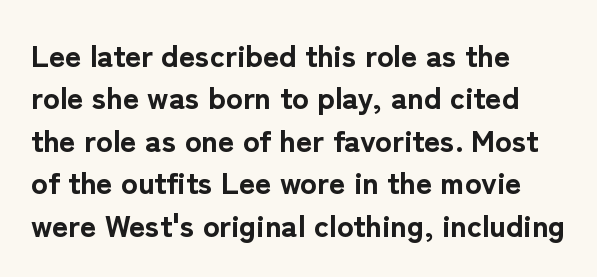
{"serif": "no", "italic": "no", "bold": "yes", "weight": "bold", "width": "normal", "stroke_contrast": "low", "x_height": "medium", "monospaced": "no", "underline": "no", "align": "left", "line_spacing": "normal", "line_spacing_ratio": 1.37, "letter_spacing": "normal", "letter_spacing_em": 0.0, "glyph_px": 31}
